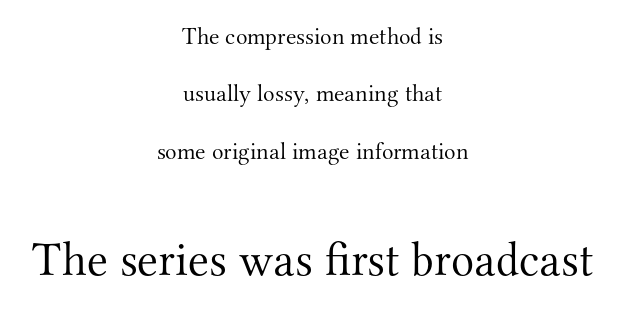
Q: Is the text bold? A: No.
Q: Is the text italic (slanted)? A: No, it is upright.
Q: Is the typeface a serif or a sans-serif typeface? A: Serif.
Q: Is the text underlined? A: No.
Q: How is the paragraph aligned? A: Centered.
Q: Is the spacing between letters normal or unusually wide? A: Normal.
Q: Is the spacing between lines tight, normal or loose? A: Loose.
Q: Which block of text is set in a larger size, the first (top) or the second (bottom)? A: The second (bottom) one.
Q: Width (condensed, normal, or wide)? A: Normal.
Q: Stroke contrast? A: Medium.
Q: x-height? A: Small.
Q: Monospaced? A: No.
